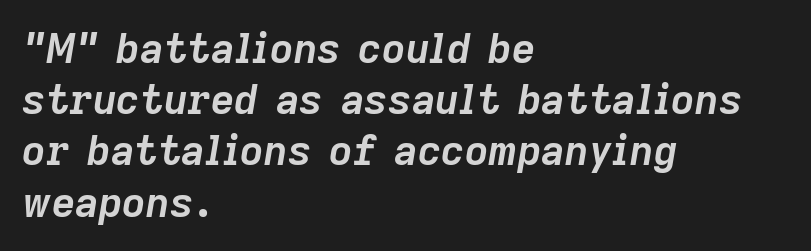
The image shows 41 px semibold type, italic (leaning right); set left-aligned, normal line spacing (1.25x), normal letter spacing, not underlined; low stroke contrast and a medium x-height.
